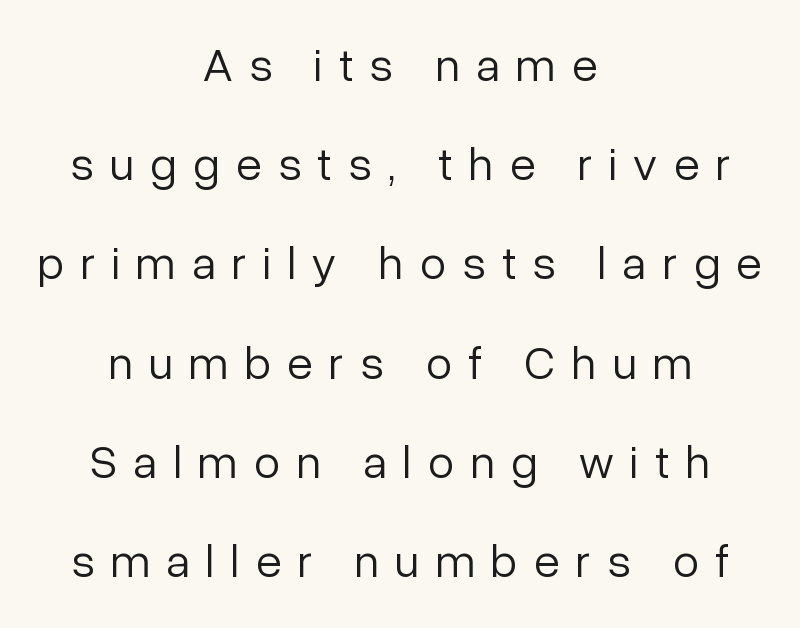
A typesetter would call this leading open, well beyond the default. Italic? Not at all — the glyphs are vertical. A clean baseline with only descenders dipping below it. The line texture is sparse and dotted thanks to wide tracking.
